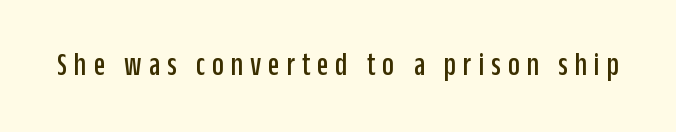
A roman cut, with each character standing at attention. Letter spacing: wide. Only glyphs here, with clear space below each row. A sans-serif font was chosen for this passage. A typesetter would call this proportional, since set widths differ per character.
